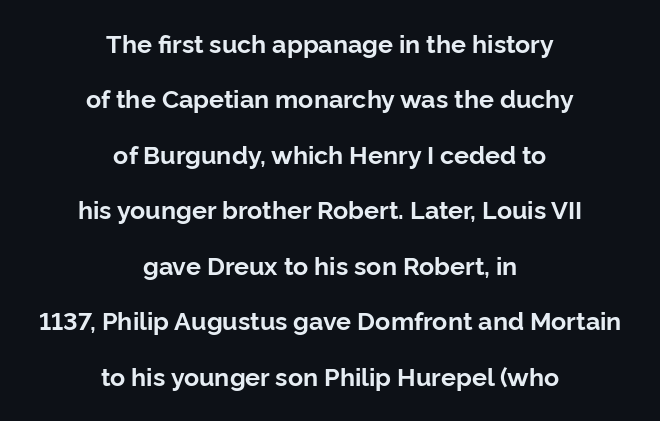
Q: Is the text bold? A: Yes.
Q: Is the text italic (slanted)? A: No, it is upright.
Q: Is the text underlined? A: No.
Q: How is the paragraph aligned? A: Centered.
Q: Is the spacing between letters normal or unusually wide? A: Normal.
Q: Is the spacing between lines tight, normal or loose? A: Loose.
